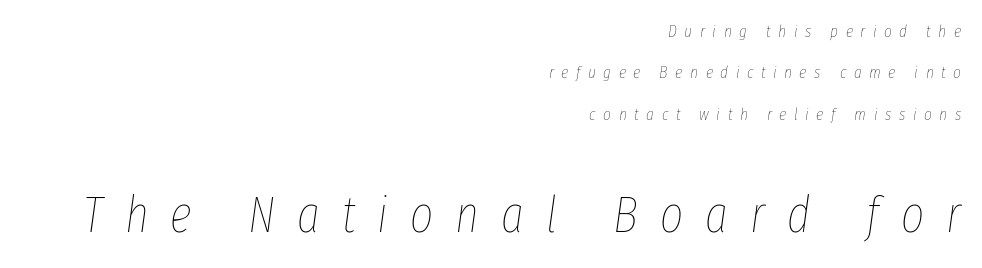
{"italic": "yes", "lean": "right", "slant_degrees": 8, "bold": "no", "weight": "thin", "width": "condensed", "stroke_contrast": "low", "x_height": "medium", "monospaced": "no", "underline": "no", "align": "right", "line_spacing": "loose", "line_spacing_ratio": 2.44, "letter_spacing": "wide", "letter_spacing_em": 0.44, "larger_block": "second", "size_ratio": 2.94, "glyph_px": 50}
